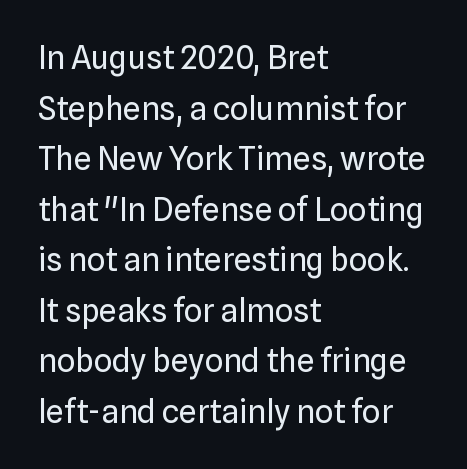
This sample has the flowing, uneven cadence of proportional lettering. Compared with typical paragraphs, the rows here are spaced about the same. A typesetter would call this zero additional tracking. No extra ink here — the face is not bold.
